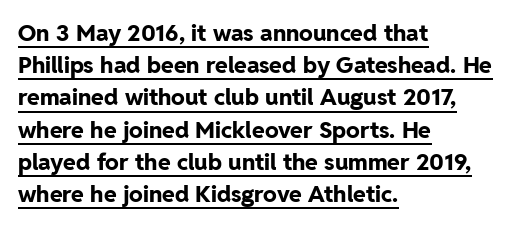
Q: Is the text bold? A: Yes.
Q: Is the text italic (slanted)? A: No, it is upright.
Q: Is the text underlined? A: Yes.
Q: How is the paragraph aligned? A: Left-aligned.
Q: Is the spacing between letters normal or unusually wide? A: Normal.
Q: Is the spacing between lines tight, normal or loose? A: Normal.
